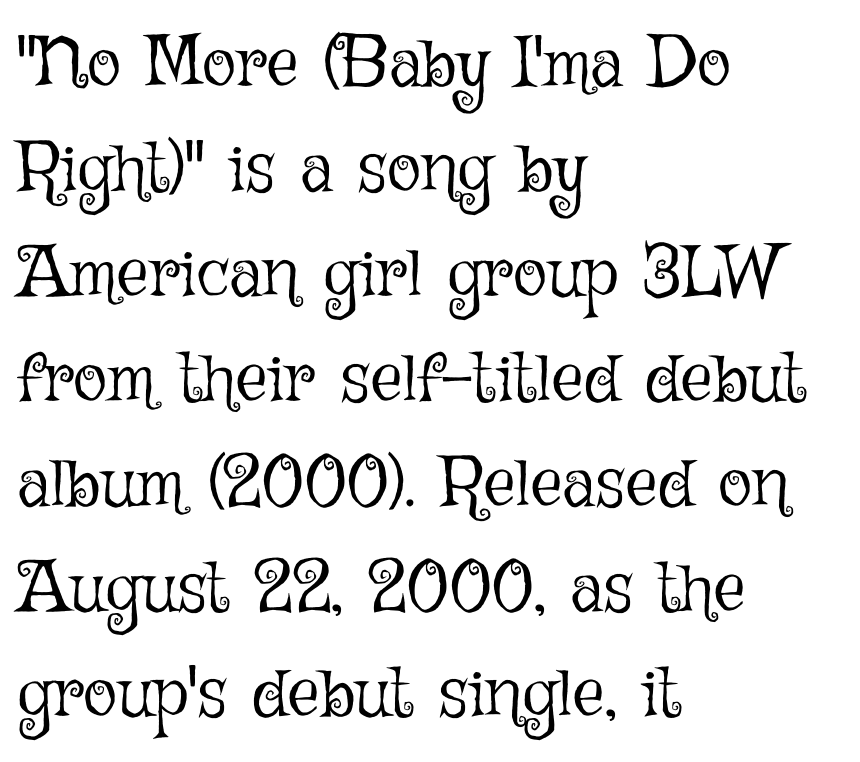
Proportional: the letters do not fall into vertical columns. The glyphs are unaccompanied by any horizontal stroke below them. The line texture is even and compact thanks to regular tracking. One-word summary of the alignment: left.
